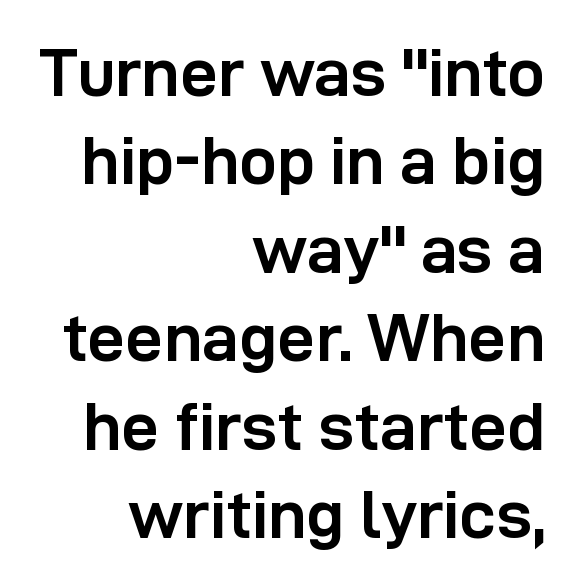
The image shows 67 px semibold sans-serif type, upright; set right-aligned, normal line spacing (1.32x), normal letter spacing, not underlined; low stroke contrast and a medium x-height.
